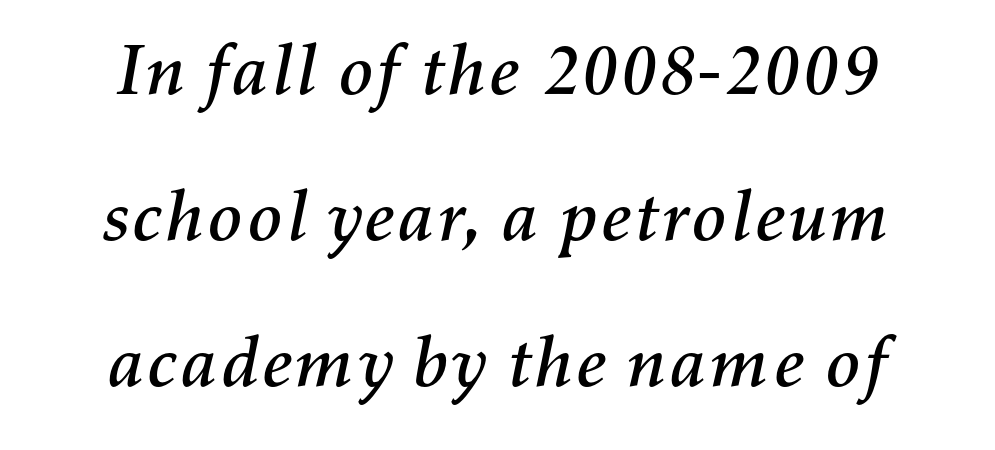
The image shows 72 px text type, italic (leaning right); set loose line spacing (2.03x), normal letter spacing, not underlined; medium stroke contrast and a medium x-height.
